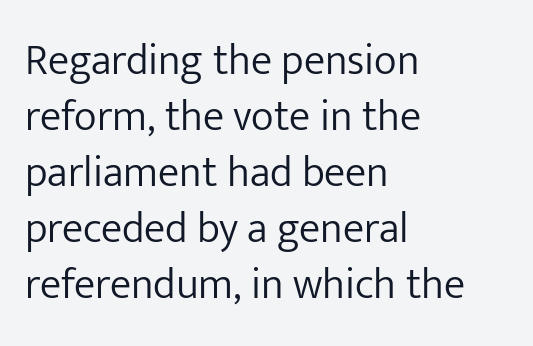
{"serif": "no", "italic": "no", "bold": "no", "weight": "light", "width": "normal", "stroke_contrast": "low", "x_height": "medium", "monospaced": "no", "underline": "no", "align": "left", "line_spacing": "normal", "line_spacing_ratio": 1.3, "letter_spacing": "normal", "letter_spacing_em": 0.0, "glyph_px": 43}
